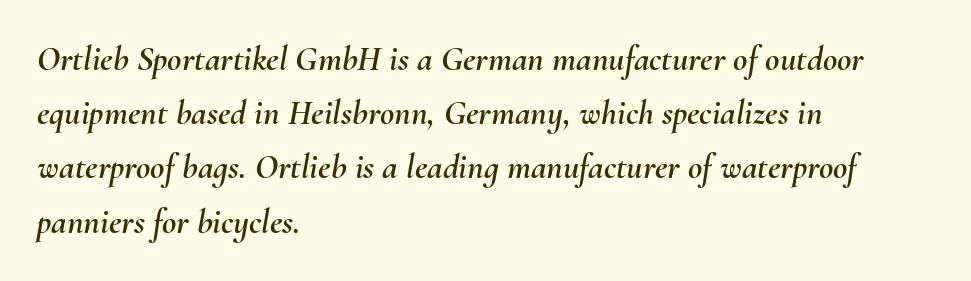
Q: Is the text italic (slanted)? A: Yes, it leans right by about 10 degrees.
Q: Is the text underlined? A: No.
Q: How is the paragraph aligned? A: Left-aligned.
Q: Is the spacing between letters normal or unusually wide? A: Normal.
Q: Is the spacing between lines tight, normal or loose? A: Normal.
Q: Width (condensed, normal, or wide)? A: Normal.
Q: Stroke contrast? A: Medium.
Q: x-height? A: Small.
Q: Monospaced? A: No.
